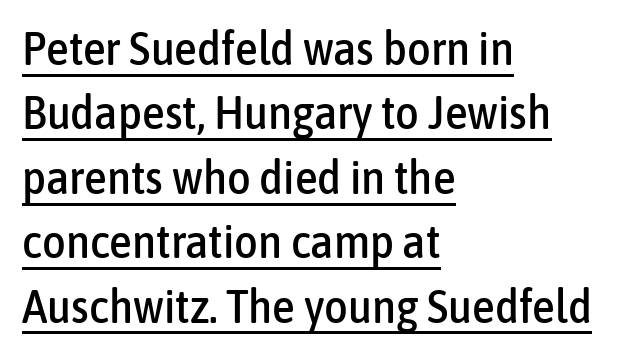
{"serif": "no", "italic": "no", "width": "condensed", "stroke_contrast": "low", "x_height": "medium", "monospaced": "no", "underline": "yes", "align": "left", "line_spacing": "normal", "line_spacing_ratio": 1.4, "letter_spacing": "normal", "letter_spacing_em": 0.0, "glyph_px": 46}
